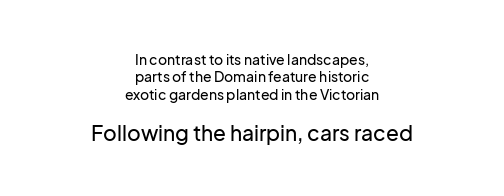
Q: Is the text italic (slanted)? A: No, it is upright.
Q: Is the text underlined? A: No.
Q: How is the paragraph aligned? A: Centered.
Q: Is the spacing between letters normal or unusually wide? A: Normal.
Q: Which block of text is set in a larger size, the first (top) or the second (bottom)? A: The second (bottom) one.
